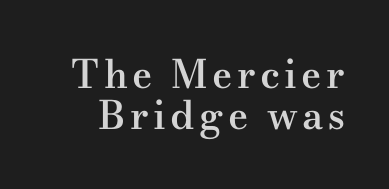
Q: Is the text bold? A: Semi-bold.
Q: Is the text italic (slanted)? A: No, it is upright.
Q: Is the typeface a serif or a sans-serif typeface? A: Serif.
Q: Is the text underlined? A: No.
Q: Is the spacing between lines tight, normal or loose? A: Tight.
Q: Width (condensed, normal, or wide)? A: Wide.
Q: Stroke contrast? A: Medium.
Q: x-height? A: Small.
Q: Monospaced? A: No.
